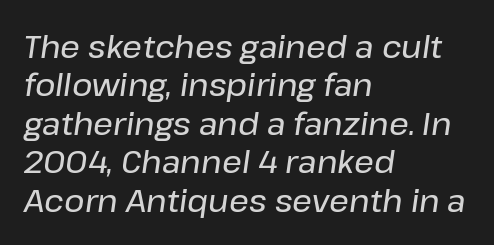
{"italic": "yes", "lean": "right", "slant_degrees": 8, "width": "normal", "stroke_contrast": "low", "x_height": "medium", "monospaced": "no", "underline": "no", "align": "left", "line_spacing_ratio": 1.24, "letter_spacing": "normal", "letter_spacing_em": 0.0, "glyph_px": 31}
